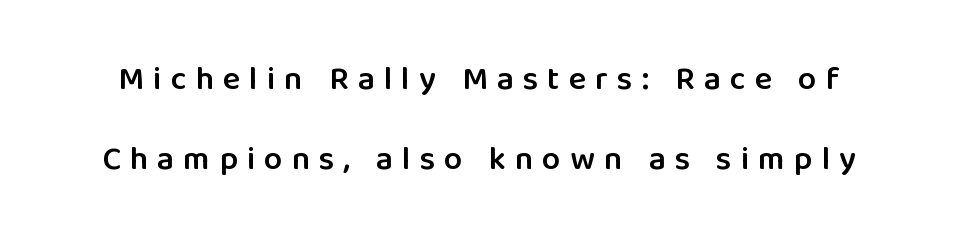
Line spacing here is loose. Nobody drew a line under any word here. The tracking jumps out immediately: characters are airy and widely separated. The characters display no serif detailing; their extremities are plain. Caption: semibold face, moderately heavy strokes.
